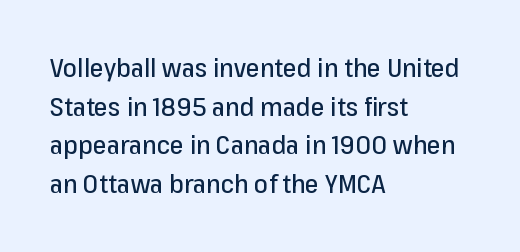
The image shows 25 px text type, upright; set left-aligned, normal line spacing (1.55x), normal letter spacing, not underlined.
